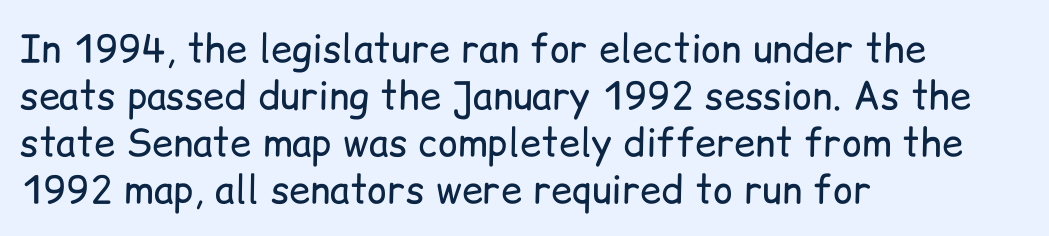
The image shows 38 px regular-weight sans-serif type, upright; set left-aligned, line spacing 1.24x, normal letter spacing, not underlined; low stroke contrast and a medium x-height.
